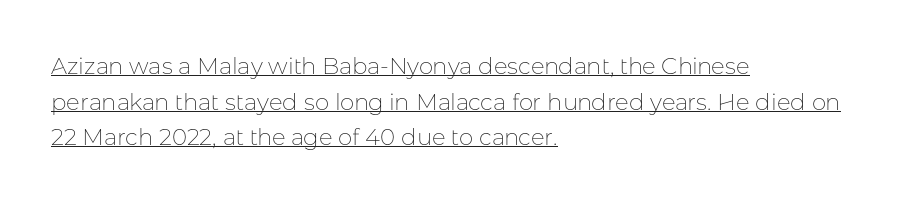
The words here are underlined. The font's upright variant was chosen for this text. The rendering uses a moderate line-height, typical for paragraphs. The letters sit at their default tracking, neither squeezed nor spread. Bold? No — there's no thickening of the strokes. One-word summary of the alignment: left.
